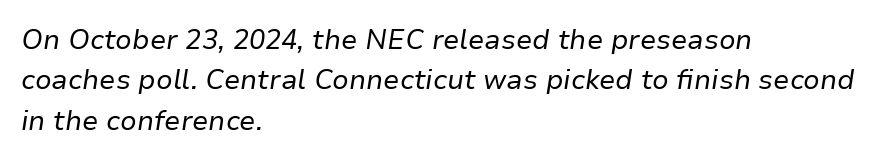
Q: Is the text bold? A: No.
Q: Is the text italic (slanted)? A: Yes, it leans right by about 9 degrees.
Q: Is the text underlined? A: No.
Q: How is the paragraph aligned? A: Left-aligned.
Q: Is the spacing between letters normal or unusually wide? A: Normal.
Q: Is the spacing between lines tight, normal or loose? A: Normal.
